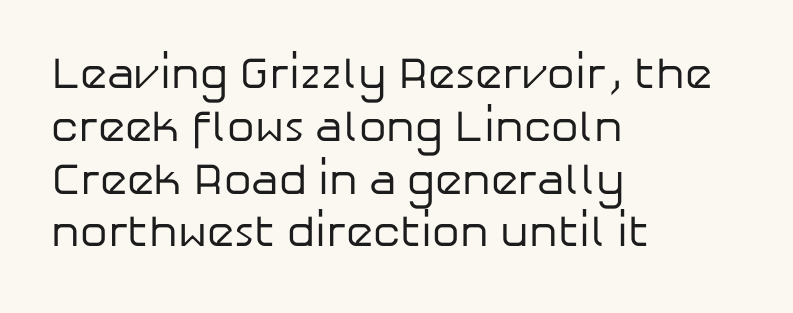
The image shows 44 px regular-weight sans-serif type, upright; set left-aligned, line spacing 1.2x, normal letter spacing, not underlined; low stroke contrast and a medium x-height.
